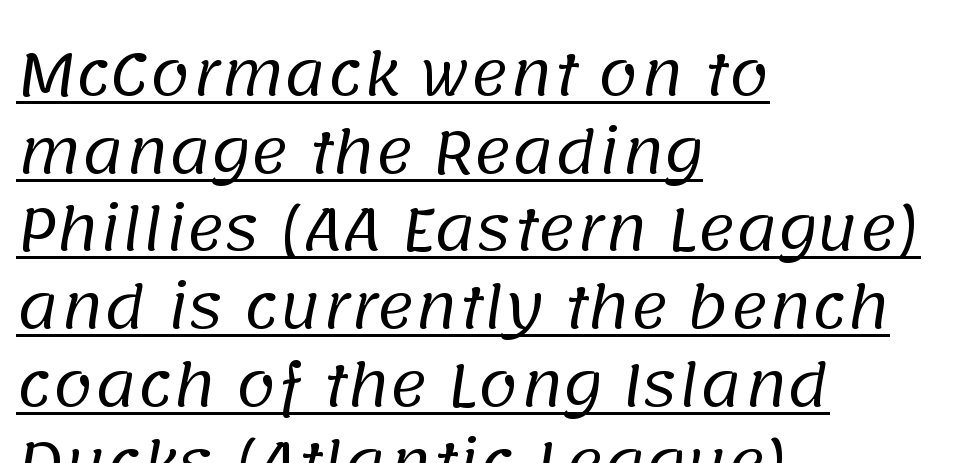
Q: Is the text bold? A: No.
Q: Is the typeface a serif or a sans-serif typeface? A: Sans-serif.
Q: Is the text underlined? A: Yes.
Q: How is the paragraph aligned? A: Left-aligned.
Q: Is the spacing between letters normal or unusually wide? A: Normal.
Q: Is the spacing between lines tight, normal or loose? A: Normal.
Q: Width (condensed, normal, or wide)? A: Normal.
Q: Stroke contrast? A: Low.
Q: x-height? A: Large.
Q: Monospaced? A: No.
